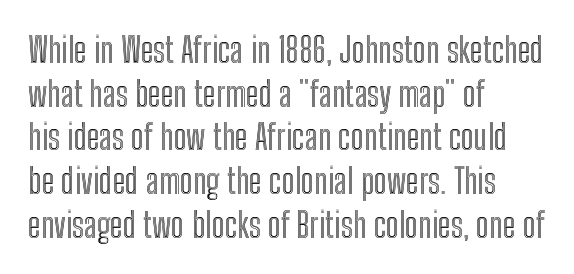
Q: Is the text italic (slanted)? A: No, it is upright.
Q: Is the text underlined? A: No.
Q: How is the paragraph aligned? A: Left-aligned.
Q: Is the spacing between letters normal or unusually wide? A: Normal.
Q: Is the spacing between lines tight, normal or loose? A: Normal.
Q: Width (condensed, normal, or wide)? A: Condensed.
Q: x-height? A: Medium.
Q: Monospaced? A: No.
